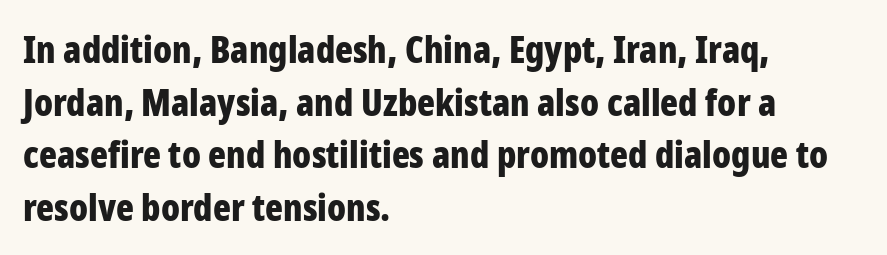
The image shows 37 px bold, condensed sans-serif type, upright; set left-aligned, normal line spacing (1.42x), normal letter spacing, not underlined; low stroke contrast and a medium x-height.
